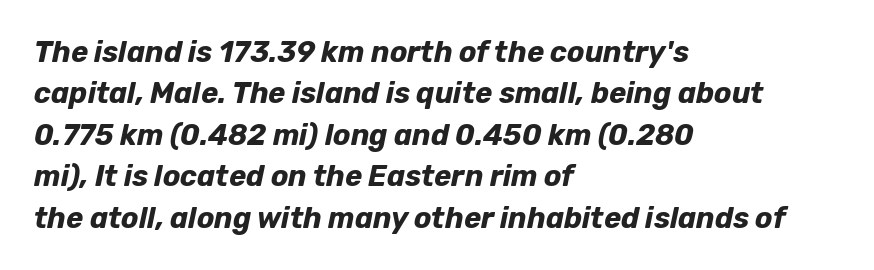
{"italic": "yes", "lean": "right", "slant_degrees": 12, "bold": "yes", "weight": "bold", "width": "normal", "stroke_contrast": "low", "x_height": "medium", "monospaced": "no", "underline": "no", "align": "left", "line_spacing": "normal", "line_spacing_ratio": 1.43, "letter_spacing": "normal", "letter_spacing_em": 0.0, "glyph_px": 29}
